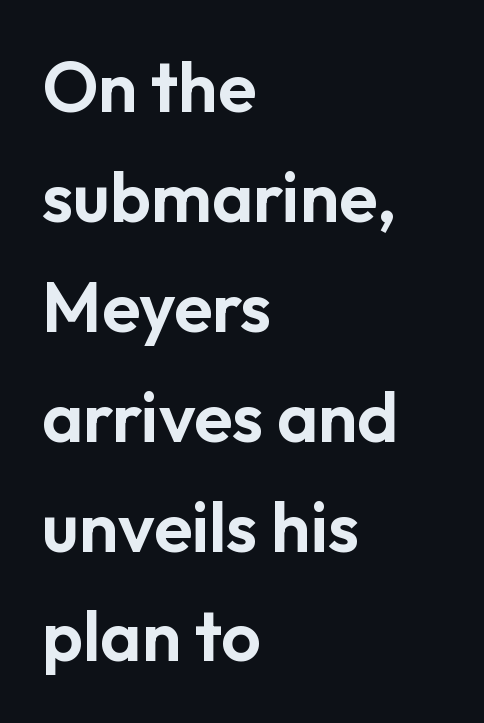
{"serif": "no", "italic": "no", "width": "normal", "stroke_contrast": "low", "x_height": "medium", "monospaced": "no", "underline": "no", "align": "left", "line_spacing": "normal", "line_spacing_ratio": 1.57, "letter_spacing": "normal", "letter_spacing_em": 0.0, "glyph_px": 70}
